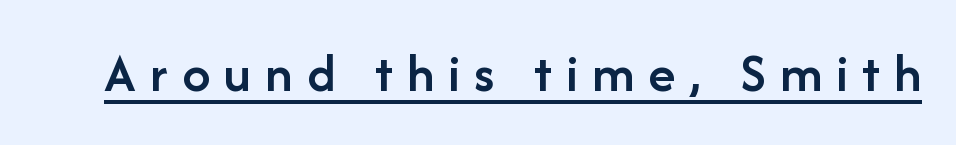
{"serif": "no", "italic": "no", "bold": "semi", "weight": "semibold", "width": "normal", "stroke_contrast": "low", "x_height": "medium", "monospaced": "no", "underline": "yes", "letter_spacing": "wide", "letter_spacing_em": 0.25, "glyph_px": 56}
